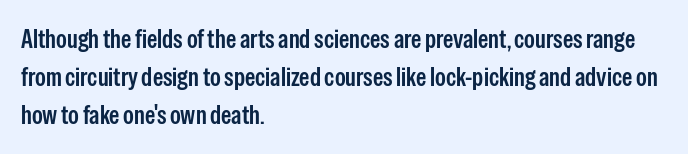
These lines keep a tight, regular rhythm from letter to letter. The rag falls on the right side of this text block. Glance below the letters and you will spot only blank space. Interline gaps are of average width in this sample.
